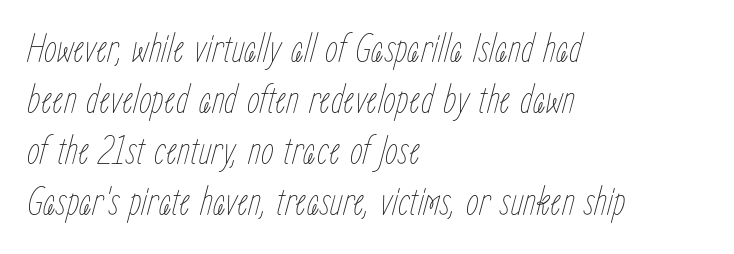
{"italic": "yes", "lean": "right", "slant_degrees": 15, "bold": "no", "weight": "thin", "width": "condensed", "stroke_contrast": "low", "x_height": "medium", "monospaced": "no", "underline": "no", "align": "left", "line_spacing_ratio": 1.24, "letter_spacing": "normal", "letter_spacing_em": 0.0, "glyph_px": 41}
